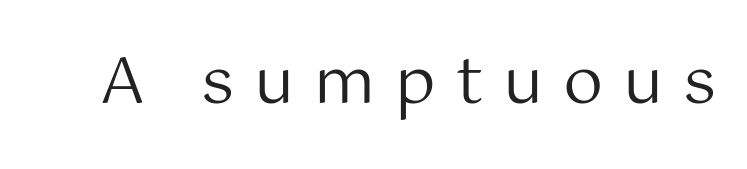
The image shows 64 px regular-weight sans-serif type, upright; set unusually wide letter spacing (+0.31 em), not underlined; medium stroke contrast and a medium x-height.
